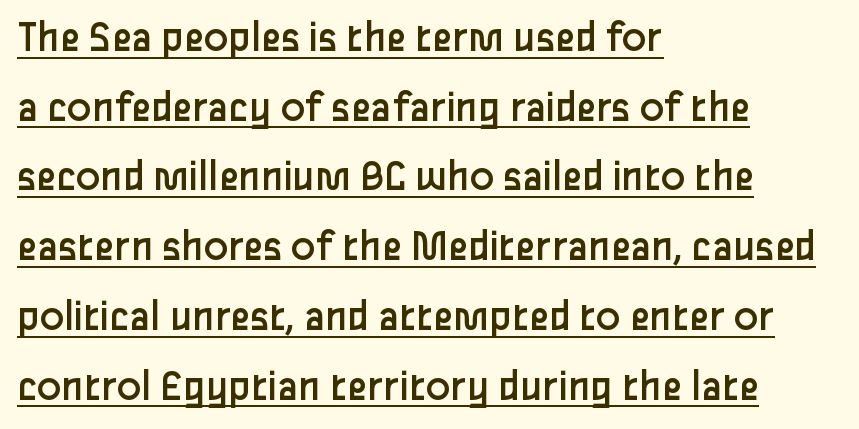
Q: Is the text bold? A: No.
Q: Is the text italic (slanted)? A: No, it is upright.
Q: Is the typeface a serif or a sans-serif typeface? A: Sans-serif.
Q: Is the text underlined? A: Yes.
Q: How is the paragraph aligned? A: Left-aligned.
Q: Is the spacing between letters normal or unusually wide? A: Normal.
Q: Is the spacing between lines tight, normal or loose? A: Normal.
Q: Width (condensed, normal, or wide)? A: Normal.
Q: Stroke contrast? A: Low.
Q: x-height? A: Medium.
Q: Monospaced? A: No.
